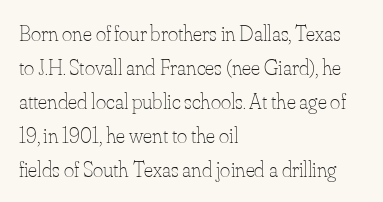
The image shows 22 px text type, upright; set left-aligned, normal line spacing (1.54x), normal letter spacing, not underlined.
